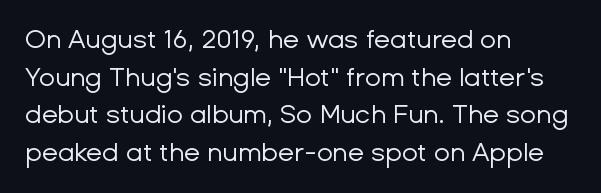
This sample is left-justified, so line endings fall wherever the words run out. Short note: letters normally spaced. These lines were composed using upright roman letters. Nothing heavy about these letters — not bold at all. The glyphs are unaccompanied by any horizontal stroke below them. Quick note: interline space is typical.
